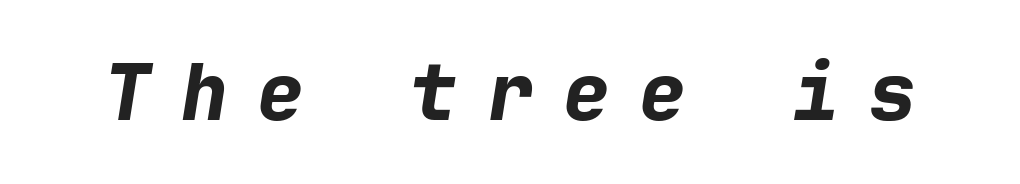
Q: Is the text bold? A: Yes.
Q: Is the text italic (slanted)? A: Yes, it leans right by about 9 degrees.
Q: Is the text underlined? A: No.
Q: Is the spacing between letters normal or unusually wide? A: Unusually wide.
Q: Width (condensed, normal, or wide)? A: Normal.
Q: Stroke contrast? A: Low.
Q: x-height? A: Medium.
Q: Monospaced? A: Yes.
